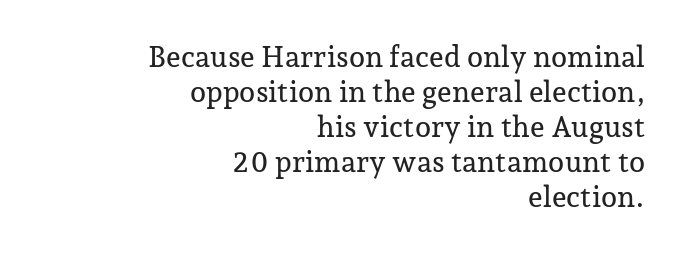
A typesetter would call this proportional, since set widths differ per character. Caption: multi-line text, flush right, ragged left. Serifs: yes, visible at the terminals of the letterforms. Nobody touched the tracking dial on this one. Nope, not italic — everything's standing straight.
